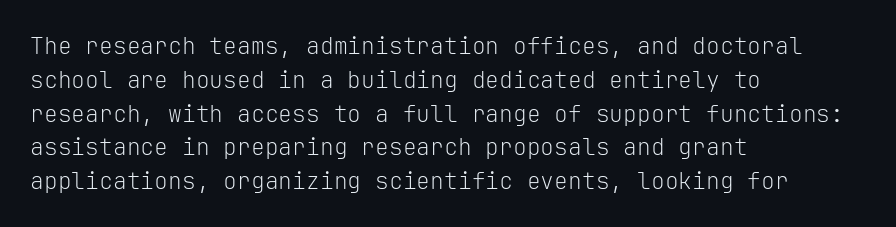
Just letters on the line, the space beneath them empty. Evenly set lines give the paragraph a standard silhouette. Heft: none added — not bold. Notice how the passage keeps a crisp vertical edge on the left only. No extra tracking has been applied to these lines. A roman cut, with each character standing at attention.
